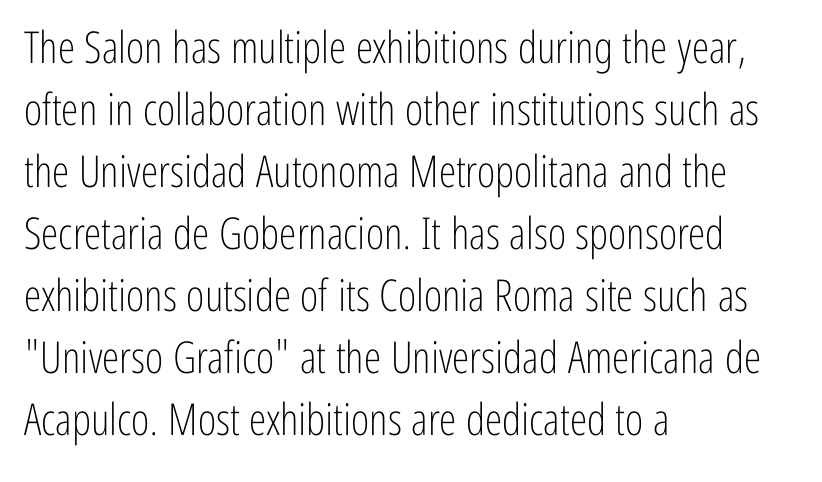
Underlining? Definitely not there. A roman cut, with each character standing at attention. This sample keeps an unexceptional amount of space between lines. This sample is left-justified, so line endings fall wherever the words run out. Letterform terminals end flat and unadorned throughout the passage. No extra ink here — the face is not bold.
